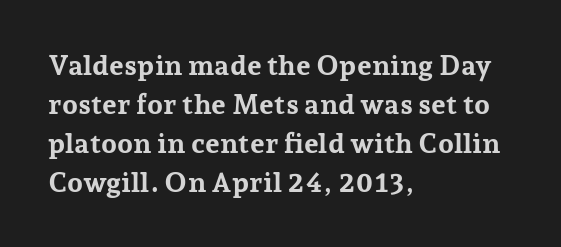
Q: Is the text bold? A: Yes.
Q: Is the text italic (slanted)? A: No, it is upright.
Q: Is the typeface a serif or a sans-serif typeface? A: Serif.
Q: Is the text underlined? A: No.
Q: How is the paragraph aligned? A: Left-aligned.
Q: Is the spacing between letters normal or unusually wide? A: Normal.
Q: Is the spacing between lines tight, normal or loose? A: Normal.
Q: Width (condensed, normal, or wide)? A: Normal.
Q: Stroke contrast? A: Low.
Q: x-height? A: Medium.
Q: Monospaced? A: No.
